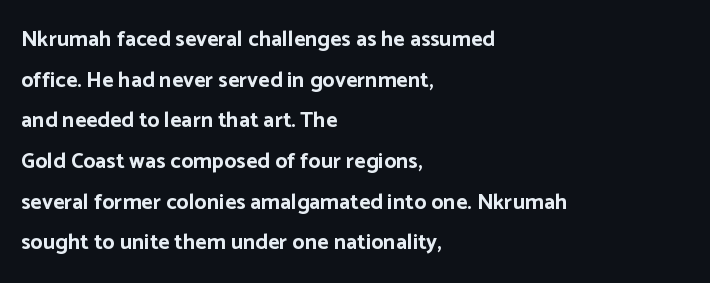
Stroke thickness is high; the sample reads as a true bold. The tracking reads as untouched default to a designer's eye. Notice how the passage keeps a crisp vertical edge on the left only. Posture: straight, roman, zero tilt.
